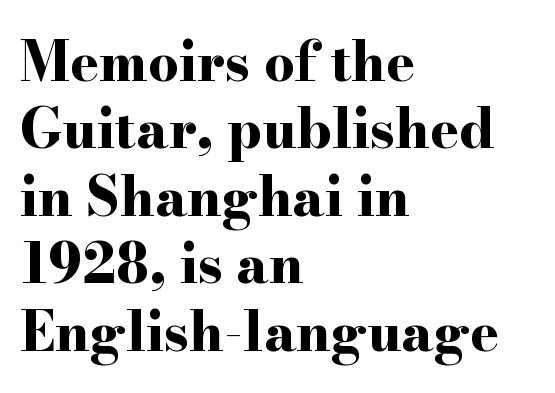
{"serif": "yes", "italic": "no", "bold": "yes", "weight": "bold", "width": "wide", "stroke_contrast": "high", "x_height": "small", "monospaced": "no", "underline": "no", "align": "left", "line_spacing": "normal", "line_spacing_ratio": 1.25, "letter_spacing": "normal", "letter_spacing_em": 0.0, "glyph_px": 54}
